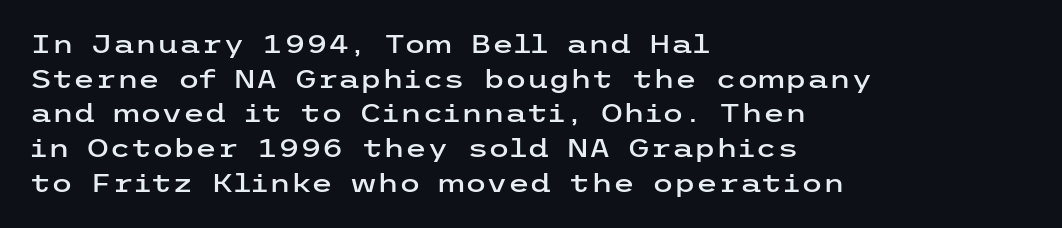
The image shows 25 px text type, upright; set left-aligned, normal line spacing (1.39x), normal letter spacing, not underlined.
